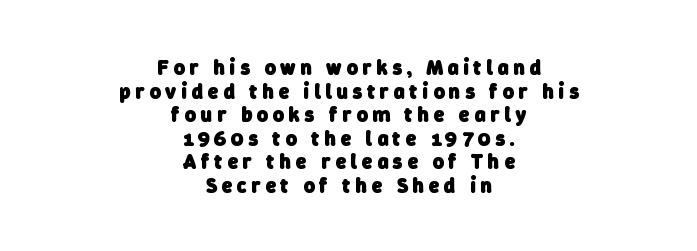
Q: Is the text bold? A: Yes.
Q: Is the text underlined? A: No.
Q: How is the paragraph aligned? A: Centered.
Q: Is the spacing between letters normal or unusually wide? A: Unusually wide.
Q: Is the spacing between lines tight, normal or loose? A: Tight.
